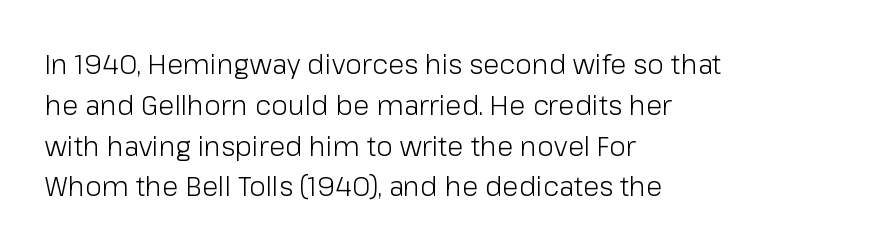
The passage shown stacks its lines at a standard gap. Plain, unruled lines of type. Summary of weight: not heavy and not bold. The rendering keeps characters at their native spacing. Notice how the stems are strictly vertical — no italics here.
